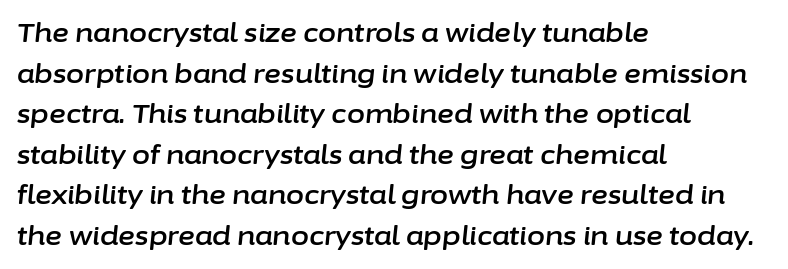
Q: Is the text italic (slanted)? A: Yes, it leans right by about 6 degrees.
Q: Is the text underlined? A: No.
Q: How is the paragraph aligned? A: Left-aligned.
Q: Is the spacing between letters normal or unusually wide? A: Normal.
Q: Is the spacing between lines tight, normal or loose? A: Normal.
